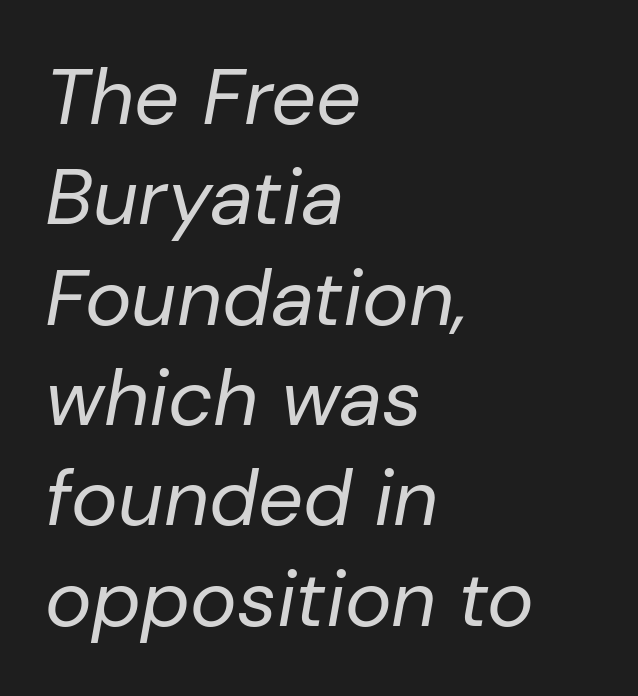
The image shows 79 px regular-weight type, italic (leaning right); set left-aligned, normal line spacing (1.27x), normal letter spacing, not underlined; low stroke contrast and a medium x-height.
